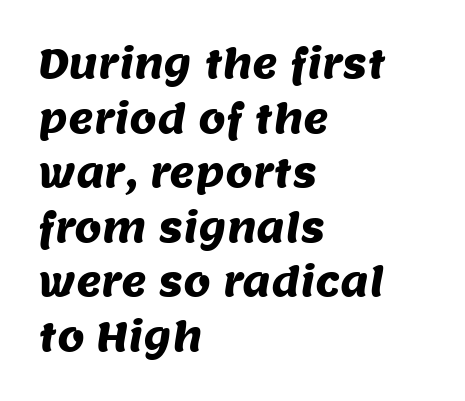
These lines sit exactly where default settings would place them. The area under the type is left untouched. Is this a fixed-width face? No — the glyphs have proportional, varying widths. These lines keep a tight, regular rhythm from letter to letter. Teacher's note: observe the even left margin — that is flush-left alignment.
